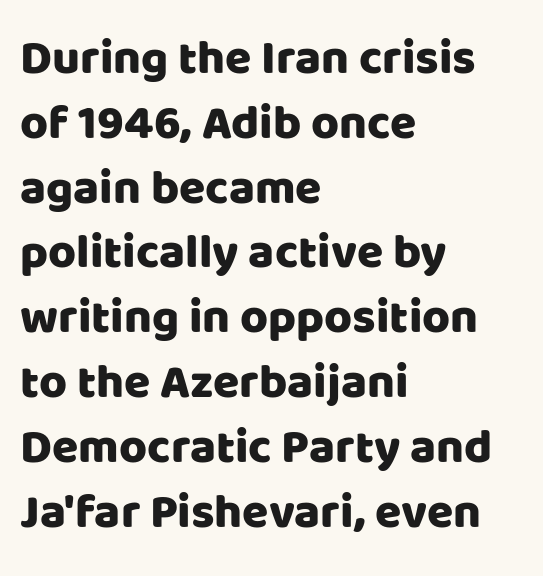
Q: Is the text italic (slanted)? A: No, it is upright.
Q: Is the typeface a serif or a sans-serif typeface? A: Sans-serif.
Q: Is the text underlined? A: No.
Q: How is the paragraph aligned? A: Left-aligned.
Q: Is the spacing between letters normal or unusually wide? A: Normal.
Q: Is the spacing between lines tight, normal or loose? A: Normal.
Q: Width (condensed, normal, or wide)? A: Normal.
Q: Stroke contrast? A: Low.
Q: x-height? A: Large.
Q: Monospaced? A: No.
